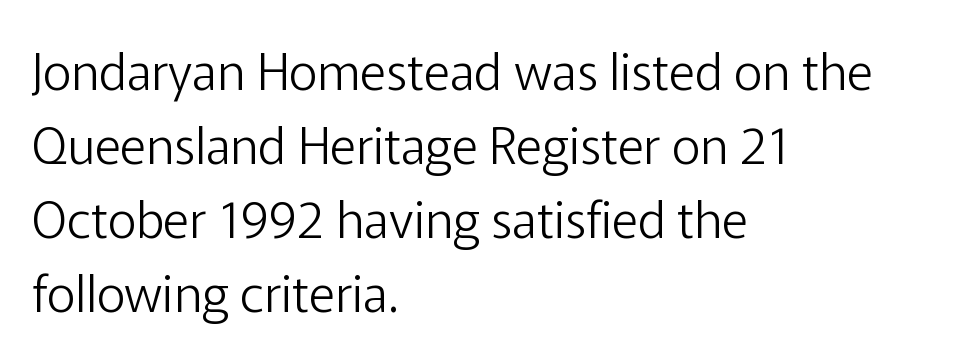
The image shows 50 px light sans-serif type, upright; set left-aligned, normal line spacing (1.48x), normal letter spacing, not underlined; low stroke contrast and a medium x-height.
